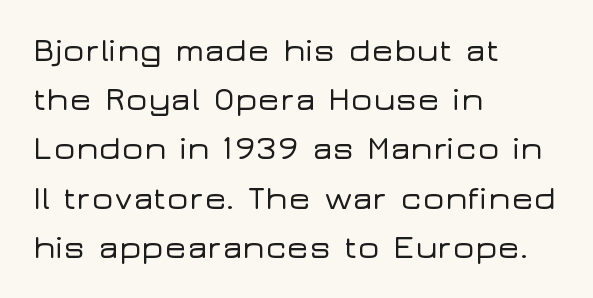
The image shows 33 px wide sans-serif type, upright; set left-aligned, normal line spacing (1.49x), normal letter spacing, not underlined; low stroke contrast and a medium x-height.
